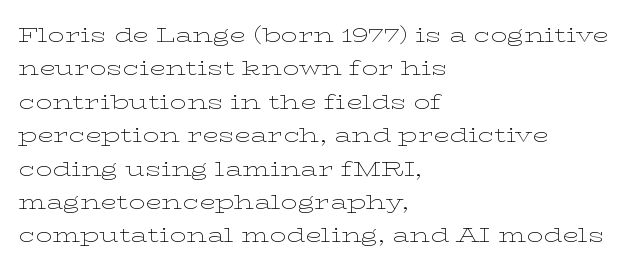
Q: Is the text bold? A: No.
Q: Is the text italic (slanted)? A: No, it is upright.
Q: Is the text underlined? A: No.
Q: How is the paragraph aligned? A: Left-aligned.
Q: Is the spacing between letters normal or unusually wide? A: Normal.
Q: Is the spacing between lines tight, normal or loose? A: Normal.
